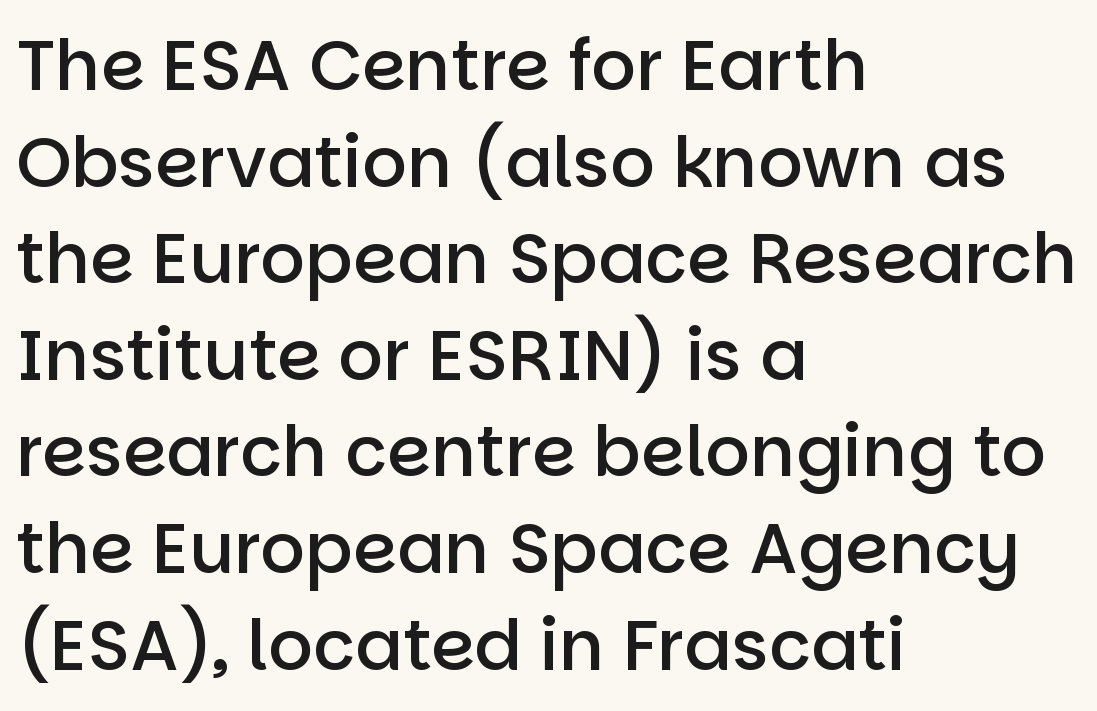
The image shows 70 px semibold sans-serif type, upright; set left-aligned, normal line spacing (1.38x), normal letter spacing, not underlined; low stroke contrast and a large x-height.
